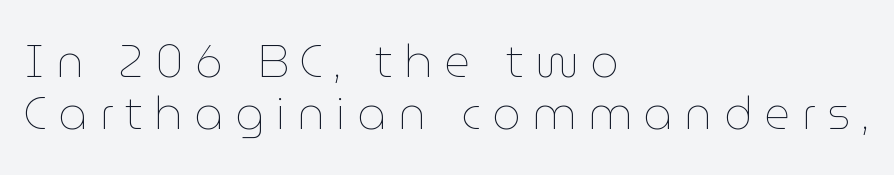
Q: Is the text bold? A: No.
Q: Is the text italic (slanted)? A: No, it is upright.
Q: Is the text underlined? A: No.
Q: How is the paragraph aligned? A: Left-aligned.
Q: Is the spacing between letters normal or unusually wide? A: Unusually wide.
Q: Is the spacing between lines tight, normal or loose? A: Tight.
Q: Width (condensed, normal, or wide)? A: Normal.
Q: Stroke contrast? A: Low.
Q: x-height? A: Medium.
Q: Monospaced? A: No.
